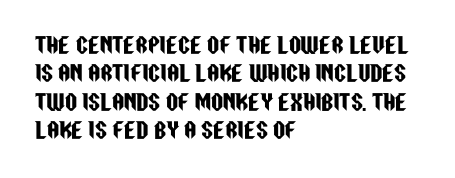
Q: Is the text italic (slanted)? A: No, it is upright.
Q: Is the text underlined? A: No.
Q: How is the paragraph aligned? A: Left-aligned.
Q: Is the spacing between letters normal or unusually wide? A: Normal.
Q: Is the spacing between lines tight, normal or loose? A: Normal.
